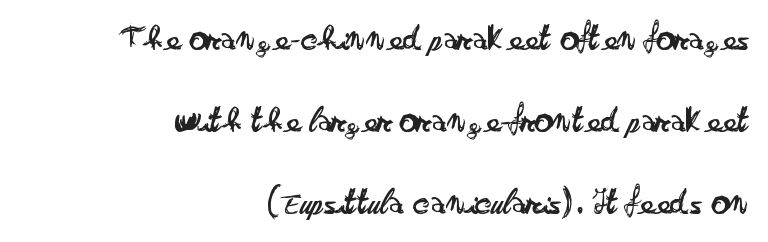
{"serif": "no", "italic": "no", "bold": "no", "weight": "regular", "width": "wide", "stroke_contrast": "low", "x_height": "small", "monospaced": "no", "underline": "no", "align": "right", "line_spacing": "loose", "line_spacing_ratio": 2.22, "letter_spacing": "normal", "letter_spacing_em": 0.0, "glyph_px": 37}
